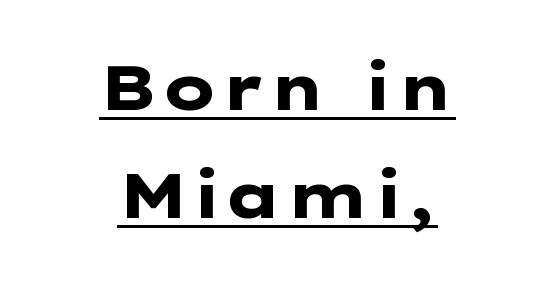
{"serif": "no", "italic": "no", "bold": "yes", "weight": "heavy", "width": "wide", "stroke_contrast": "low", "x_height": "medium", "underline": "yes", "align": "center", "line_spacing_ratio": 1.71, "letter_spacing": "normal", "letter_spacing_em": 0.0, "glyph_px": 63}
